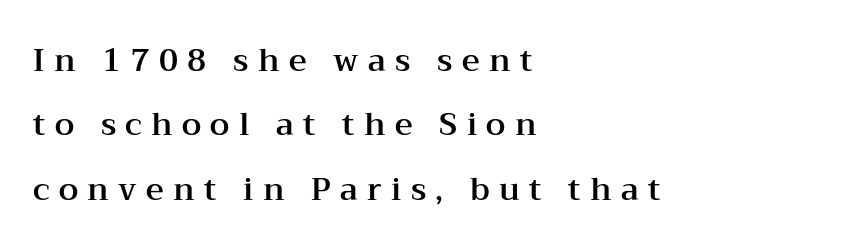
Q: Is the text italic (slanted)? A: No, it is upright.
Q: Is the typeface a serif or a sans-serif typeface? A: Serif.
Q: Is the text underlined? A: No.
Q: How is the paragraph aligned? A: Left-aligned.
Q: Is the spacing between letters normal or unusually wide? A: Unusually wide.
Q: Is the spacing between lines tight, normal or loose? A: Loose.
Q: Width (condensed, normal, or wide)? A: Wide.
Q: Stroke contrast? A: Medium.
Q: x-height? A: Medium.
Q: Monospaced? A: No.
